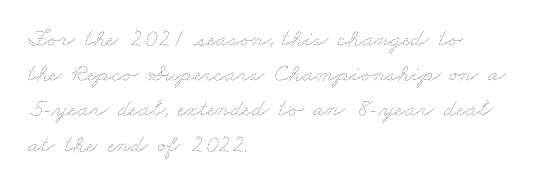
{"bold": "no", "underline": "no", "align": "left", "line_spacing": "normal", "line_spacing_ratio": 1.41, "letter_spacing": "normal", "letter_spacing_em": 0.0, "glyph_px": 25}
